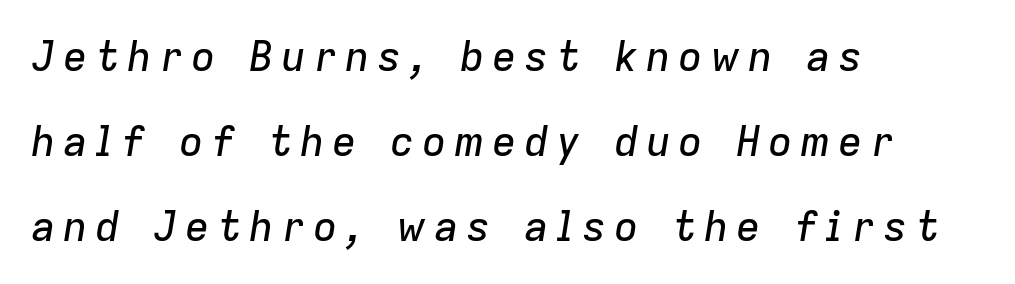
The image shows 41 px text type, italic (leaning right); set left-aligned, loose line spacing (2.07x), not underlined; low stroke contrast and a medium x-height.
